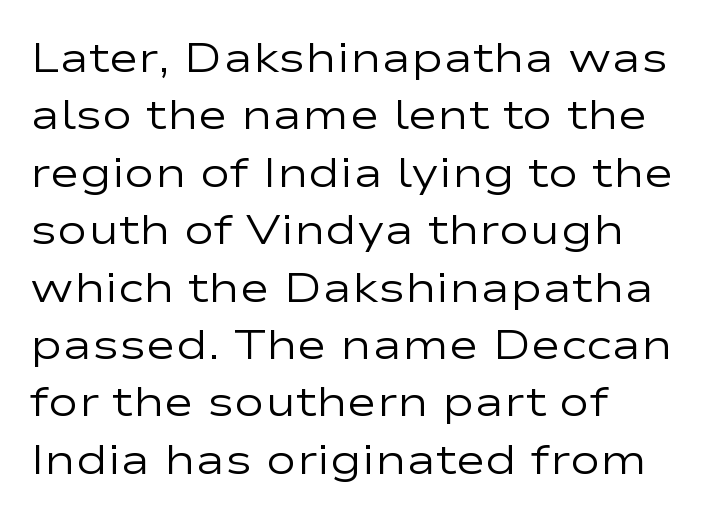
Q: Is the text bold? A: No.
Q: Is the text italic (slanted)? A: No, it is upright.
Q: Is the typeface a serif or a sans-serif typeface? A: Sans-serif.
Q: Is the text underlined? A: No.
Q: How is the paragraph aligned? A: Left-aligned.
Q: Is the spacing between letters normal or unusually wide? A: Normal.
Q: Is the spacing between lines tight, normal or loose? A: Normal.
Q: Width (condensed, normal, or wide)? A: Wide.
Q: Stroke contrast? A: Low.
Q: x-height? A: Medium.
Q: Monospaced? A: No.
